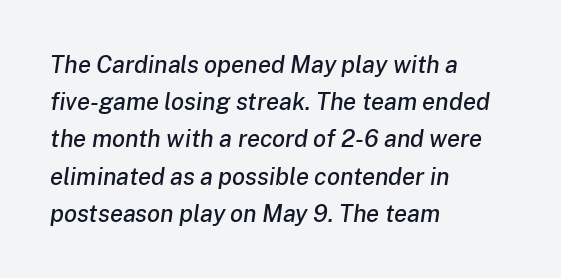
Tracking value appears to be zero — textbook default spacing. One glance says typical: line gaps are just what's usual. The setting favours the left margin, as ordinary paragraphs usually do. Unmarked baselines from the first word to the last. Yep, that's italic — everything's leaning.
